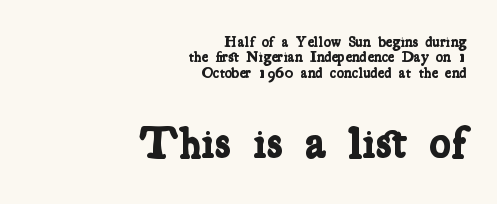
A bare baseline throughout the passage. Do the characters align in a grid? No, the font is proportional. Reading top to bottom, the characters get bigger at the block break. Look at the stroke-to-counter ratio: heavy, a bold. In terms of letterform style, serifs are clearly present.
